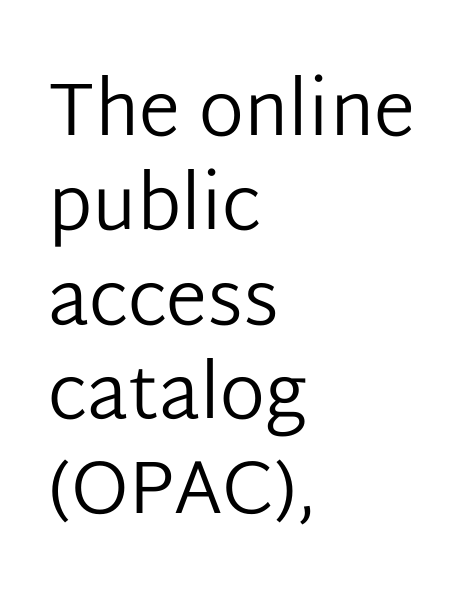
Do the characters align in a grid? No, the font is proportional. The glyphs in this specimen are sans serif. Honestly, the letter spacing is just normal — you wouldn't notice it. Line starts are locked; line ends wander.
